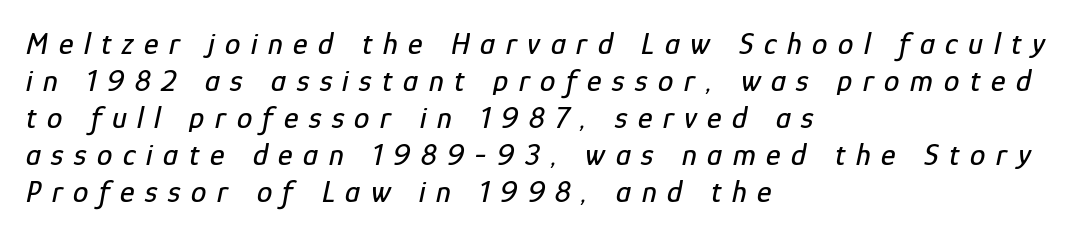
Q: Is the text italic (slanted)? A: Yes, it leans right by about 12 degrees.
Q: Is the text underlined? A: No.
Q: How is the paragraph aligned? A: Left-aligned.
Q: Is the spacing between letters normal or unusually wide? A: Unusually wide.
Q: Width (condensed, normal, or wide)? A: Condensed.
Q: Stroke contrast? A: Low.
Q: x-height? A: Medium.
Q: Monospaced? A: No.
